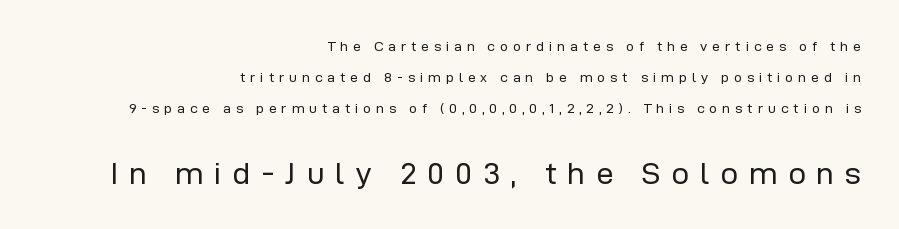
Is the lower block the larger one? Yes — the lower block carries the bigger type. Bare-footed words on every line. Weight: regular or lighter. Visually the block forms a straight wall on the right and a jagged coastline on the left.
